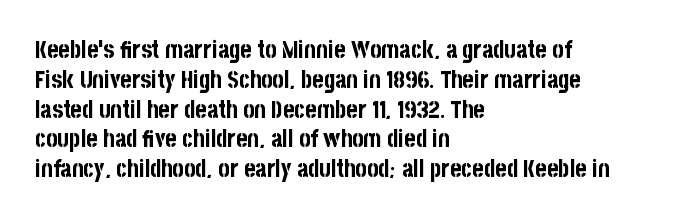
{"italic": "no", "bold": "yes", "underline": "no", "align": "left", "line_spacing_ratio": 1.24, "letter_spacing": "normal", "letter_spacing_em": 0.0, "glyph_px": 24}
